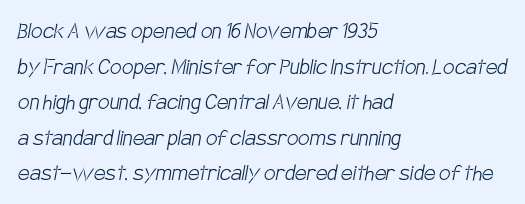
The image shows 26 px text type; set left-aligned, normal line spacing (1.37x), normal letter spacing, not underlined.
